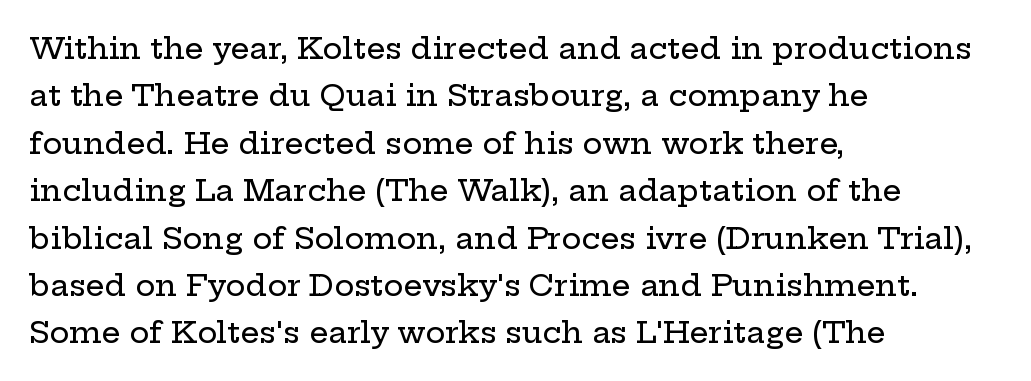
Q: Is the text italic (slanted)? A: No, it is upright.
Q: Is the typeface a serif or a sans-serif typeface? A: Serif.
Q: Is the text underlined? A: No.
Q: How is the paragraph aligned? A: Left-aligned.
Q: Is the spacing between letters normal or unusually wide? A: Normal.
Q: Is the spacing between lines tight, normal or loose? A: Normal.
Q: Width (condensed, normal, or wide)? A: Wide.
Q: Stroke contrast? A: Low.
Q: x-height? A: Medium.
Q: Monospaced? A: No.
